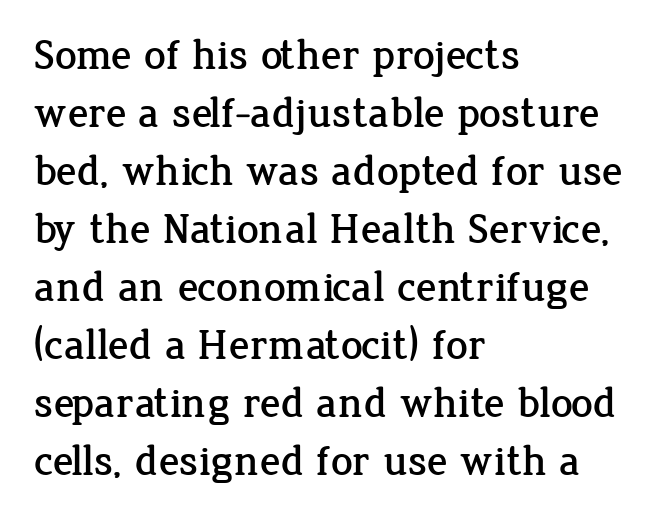
The image shows 43 px serif type, upright; set left-aligned, normal line spacing (1.35x), normal letter spacing, not underlined; low stroke contrast and a medium x-height.
